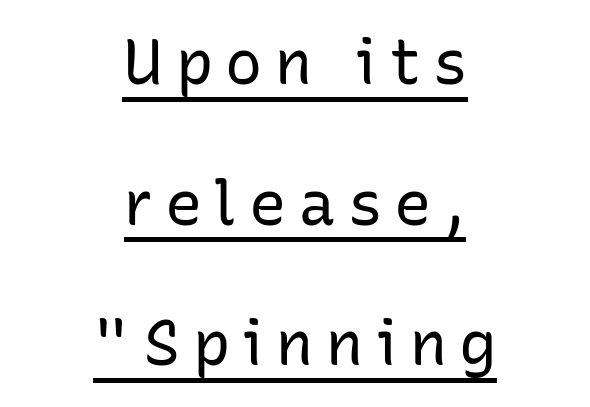
Q: Is the text bold? A: No.
Q: Is the text italic (slanted)? A: No, it is upright.
Q: Is the typeface a serif or a sans-serif typeface? A: Sans-serif.
Q: Is the text underlined? A: Yes.
Q: How is the paragraph aligned? A: Centered.
Q: Is the spacing between letters normal or unusually wide? A: Unusually wide.
Q: Is the spacing between lines tight, normal or loose? A: Loose.
Q: Width (condensed, normal, or wide)? A: Normal.
Q: Stroke contrast? A: Low.
Q: x-height? A: Medium.
Q: Monospaced? A: No.
